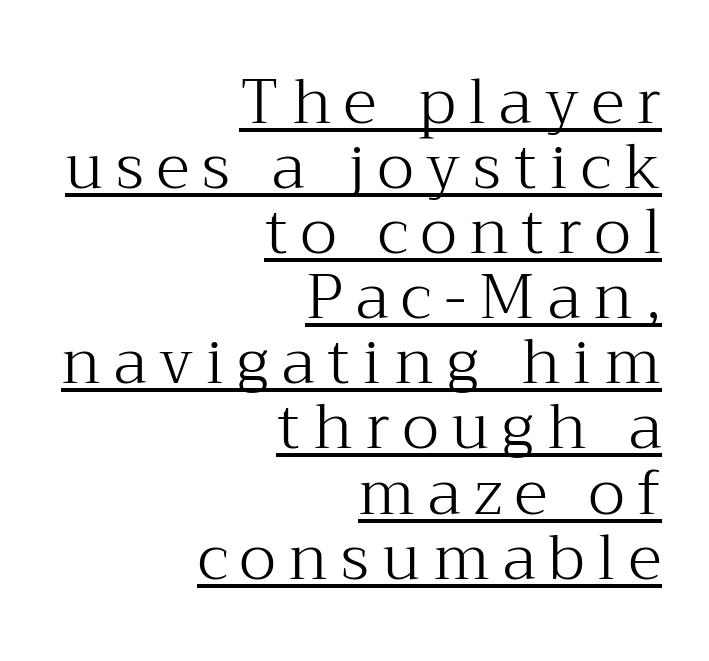
Q: Is the text bold? A: No.
Q: Is the text italic (slanted)? A: No, it is upright.
Q: Is the typeface a serif or a sans-serif typeface? A: Serif.
Q: Is the text underlined? A: Yes.
Q: How is the paragraph aligned? A: Right-aligned.
Q: Is the spacing between letters normal or unusually wide? A: Unusually wide.
Q: Is the spacing between lines tight, normal or loose? A: Tight.
Q: Width (condensed, normal, or wide)? A: Normal.
Q: Stroke contrast? A: Medium.
Q: x-height? A: Medium.
Q: Monospaced? A: No.
